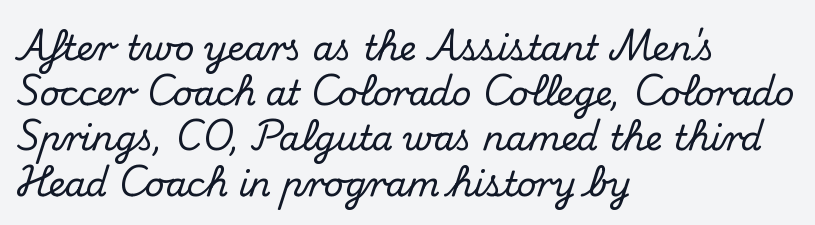
{"serif": "yes", "width": "normal", "stroke_contrast": "medium", "x_height": "small", "monospaced": "no", "underline": "no", "align": "left", "line_spacing": "normal", "line_spacing_ratio": 1.33, "letter_spacing": "normal", "letter_spacing_em": 0.0, "glyph_px": 34}
